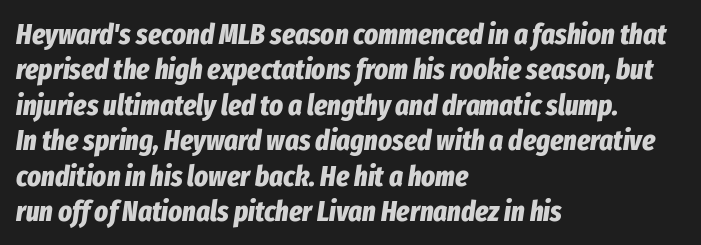
Teacher's note: observe the even left margin — that is flush-left alignment. Think of a printed novel: that variable character pitch is what you see here. Set as a true bold cut, around the 700 mark. These lines keep a tight, regular rhythm from letter to letter. This is oblique type, the kind used for emphasis or titles.
